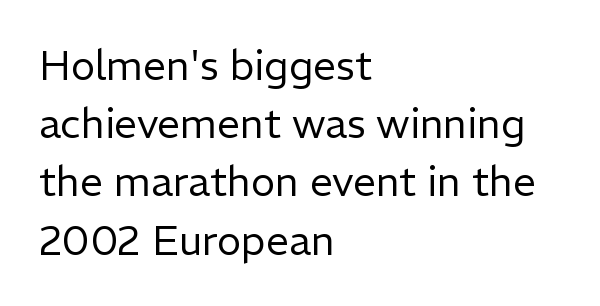
These lines are set flush left with a ragged right edge. The letters carry no serifs — their stems end cleanly without finishing strokes. Honestly, the row spacing looks completely unremarkable. Between one letter and the next there's only the usual sliver of space. Rendered with straight, roman letterforms. Varying glyph widths throughout — classic text-font behaviour.
